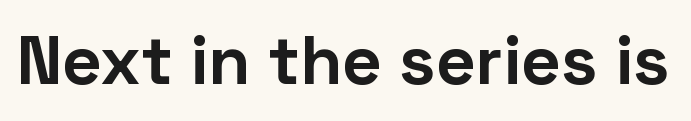
Q: Is the text bold? A: Yes.
Q: Is the text italic (slanted)? A: No, it is upright.
Q: Is the typeface a serif or a sans-serif typeface? A: Sans-serif.
Q: Is the text underlined? A: No.
Q: Is the spacing between letters normal or unusually wide? A: Normal.
Q: Width (condensed, normal, or wide)? A: Normal.
Q: Stroke contrast? A: Low.
Q: x-height? A: Medium.
Q: Monospaced? A: No.
